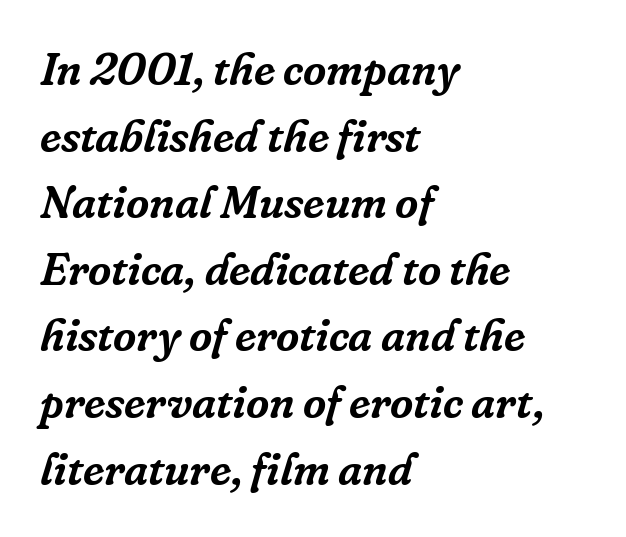
{"serif": "yes", "italic": "yes", "lean": "right", "slant_degrees": 16, "width": "normal", "stroke_contrast": "low", "x_height": "medium", "monospaced": "no", "underline": "no", "align": "left", "line_spacing": "normal", "line_spacing_ratio": 1.48, "letter_spacing": "normal", "letter_spacing_em": 0.0, "glyph_px": 45}
